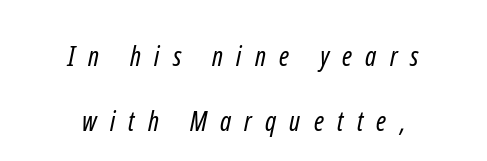
Q: Is the text bold? A: No.
Q: Is the text underlined? A: No.
Q: How is the paragraph aligned? A: Centered.
Q: Is the spacing between letters normal or unusually wide? A: Unusually wide.
Q: Is the spacing between lines tight, normal or loose? A: Loose.
